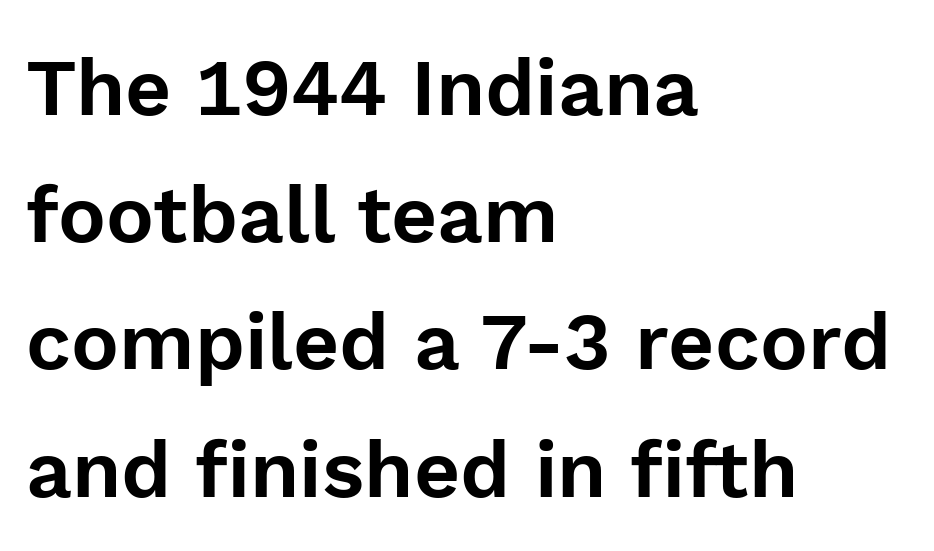
{"serif": "no", "italic": "no", "width": "normal", "x_height": "medium", "monospaced": "no", "underline": "no", "align": "left", "line_spacing": "normal", "line_spacing_ratio": 1.59, "letter_spacing": "normal", "letter_spacing_em": 0.0, "glyph_px": 80}
